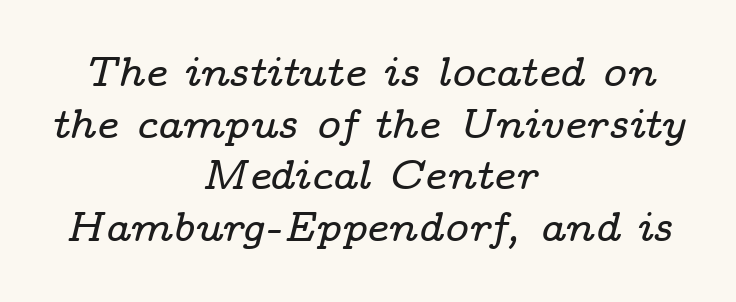
When letters slant like this, we call the style italic. The lines in this sample share a center point and differ in where they start and stop. The passage shown is typed in a proportional face where columns would drift. No extra tracking has been applied to these lines.
